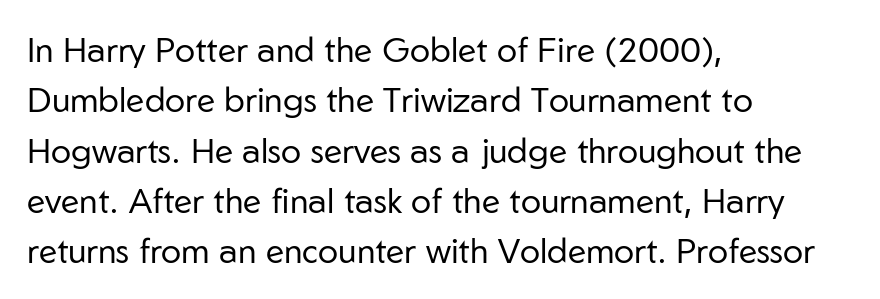
Q: Is the text bold? A: No.
Q: Is the text italic (slanted)? A: No, it is upright.
Q: Is the typeface a serif or a sans-serif typeface? A: Sans-serif.
Q: Is the text underlined? A: No.
Q: How is the paragraph aligned? A: Left-aligned.
Q: Is the spacing between letters normal or unusually wide? A: Normal.
Q: Is the spacing between lines tight, normal or loose? A: Normal.
Q: Width (condensed, normal, or wide)? A: Normal.
Q: Stroke contrast? A: Low.
Q: x-height? A: Medium.
Q: Monospaced? A: No.
